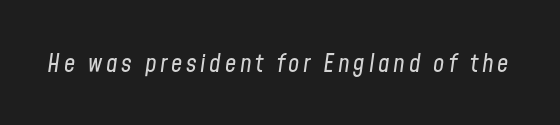
{"italic": "yes", "lean": "right", "slant_degrees": 8, "bold": "no", "underline": "no", "glyph_px": 25}
